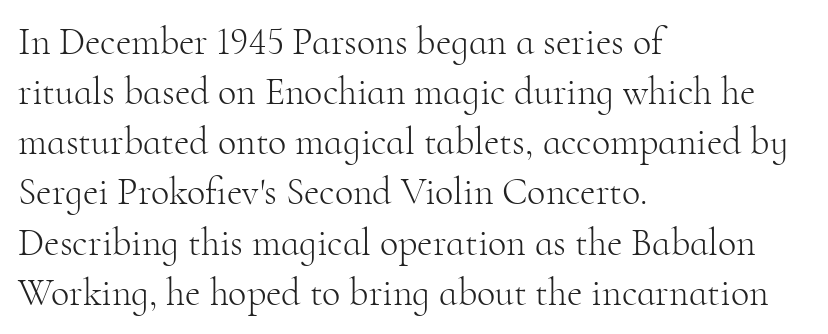
{"serif": "yes", "italic": "no", "bold": "no", "weight": "light", "width": "normal", "stroke_contrast": "high", "x_height": "small", "monospaced": "no", "underline": "no", "align": "left", "line_spacing": "normal", "line_spacing_ratio": 1.32, "letter_spacing": "normal", "letter_spacing_em": 0.0, "glyph_px": 38}
